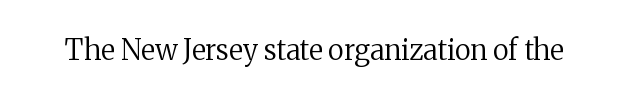
{"serif": "yes", "italic": "no", "bold": "no", "weight": "regular", "width": "normal", "stroke_contrast": "medium", "x_height": "medium", "monospaced": "no", "underline": "no", "letter_spacing": "normal", "letter_spacing_em": 0.0, "glyph_px": 28}
